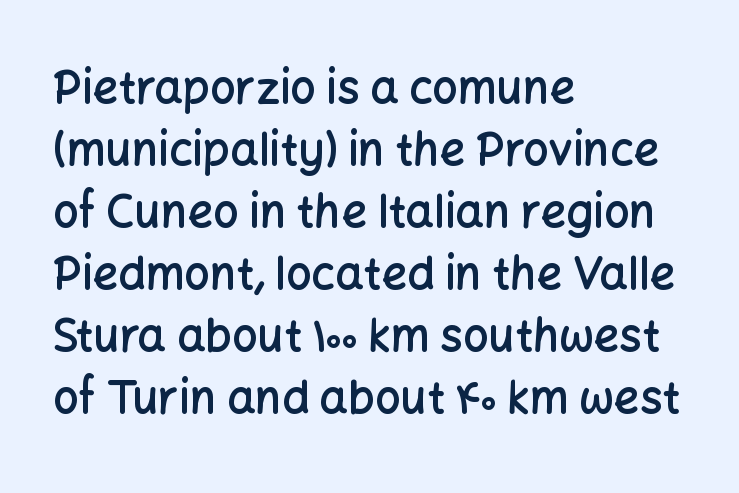
The space between consecutive lines is moderate. The rendering shows plain stroke endings on the letterforms — a sans-serif design. Character widths vary here, with narrow letters taking less room than wide ones. A semibold gives these letters moderate extra thickness, short of bold.
